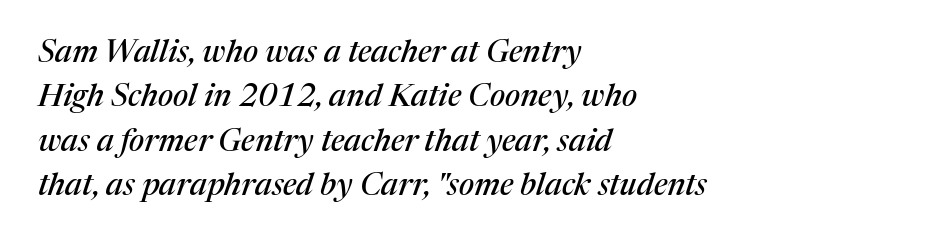
{"serif": "yes", "italic": "yes", "lean": "right", "slant_degrees": 17, "width": "normal", "stroke_contrast": "medium", "x_height": "medium", "monospaced": "no", "underline": "no", "align": "left", "line_spacing": "normal", "line_spacing_ratio": 1.43, "letter_spacing": "normal", "letter_spacing_em": 0.0, "glyph_px": 31}
